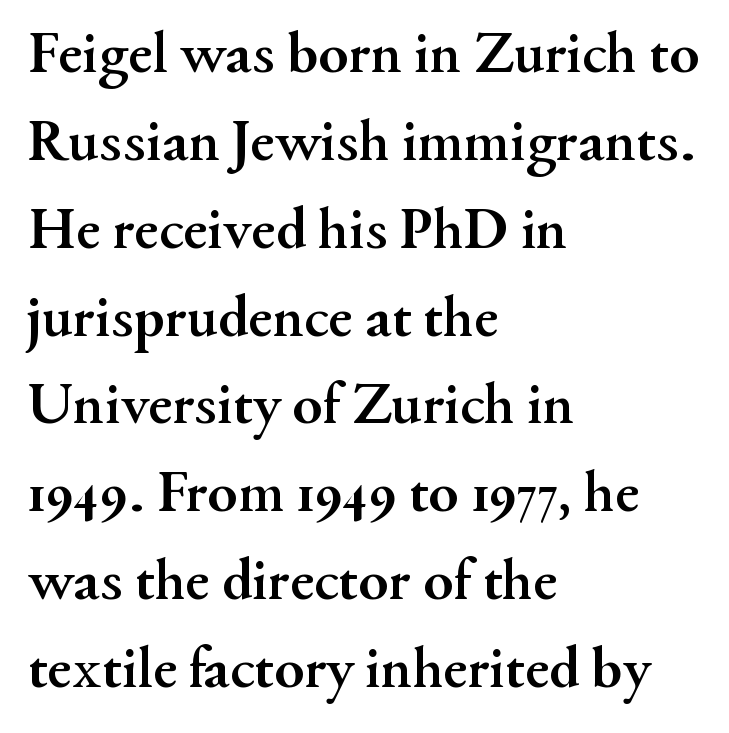
These lines carry a lot of weight — the face is fully bold. Line starts are locked; line ends wander. A bare baseline throughout the passage. The letterforms sit shoulder to shoulder at normal distance.
